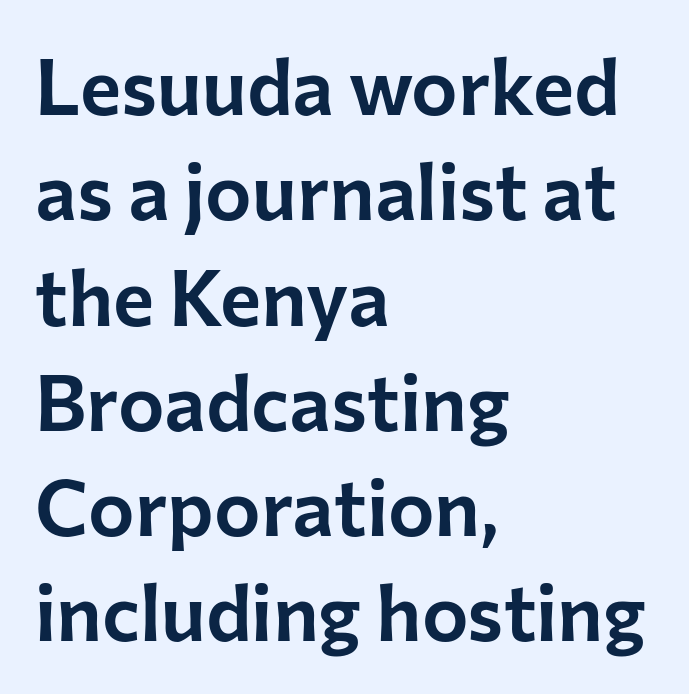
You could not count columns in this text — the font is proportionally spaced. The string is rendered with underlining switched off. Tracking value appears to be zero — textbook default spacing. You can tell it's not italic because the verticals are truly vertical. Notice how the passage keeps a crisp vertical edge on the left only.
